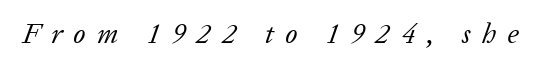
The image shows 28 px regular-weight serif type, italic (leaning right); set unusually wide letter spacing (+0.41 em), not underlined; low stroke contrast and a medium x-height.
